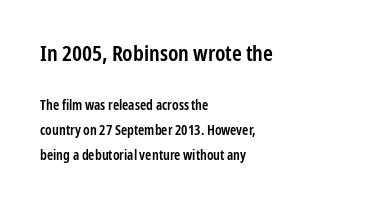
The image shows 22 px text type, upright; set left-aligned, line spacing 1.78x, normal letter spacing, not underlined; the first (top) block is 1.57x larger.
